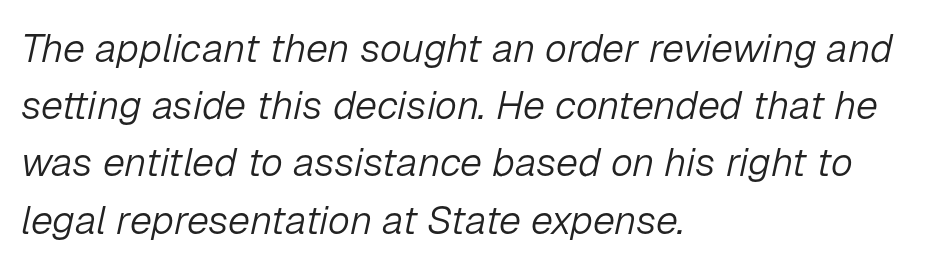
The image shows 40 px light type, italic (leaning right); set left-aligned, normal line spacing (1.43x), normal letter spacing, not underlined; low stroke contrast and a medium x-height.
